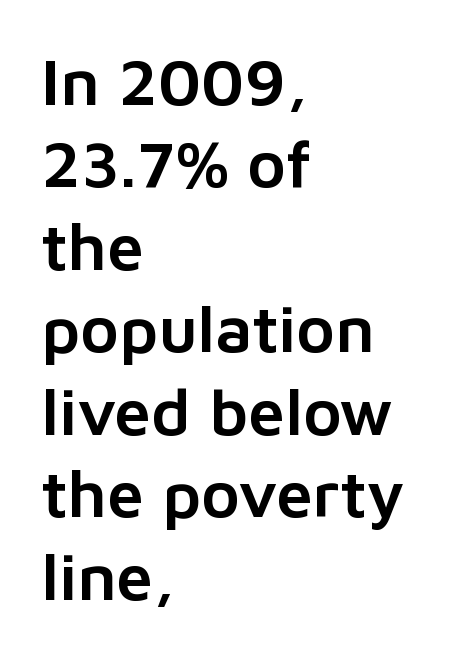
Q: Is the text italic (slanted)? A: No, it is upright.
Q: Is the typeface a serif or a sans-serif typeface? A: Sans-serif.
Q: Is the text underlined? A: No.
Q: How is the paragraph aligned? A: Left-aligned.
Q: Is the spacing between letters normal or unusually wide? A: Normal.
Q: Is the spacing between lines tight, normal or loose? A: Normal.
Q: Width (condensed, normal, or wide)? A: Normal.
Q: Stroke contrast? A: Low.
Q: x-height? A: Medium.
Q: Monospaced? A: No.
